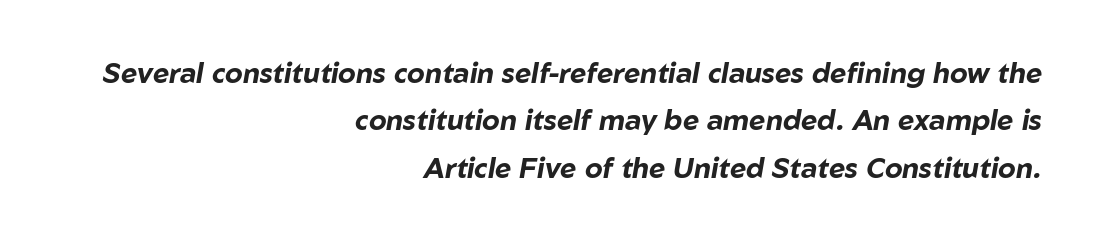
The image shows 28 px bold type, italic (leaning right); set right-aligned, normal line spacing (1.69x), normal letter spacing, not underlined; low stroke contrast and a medium x-height.
